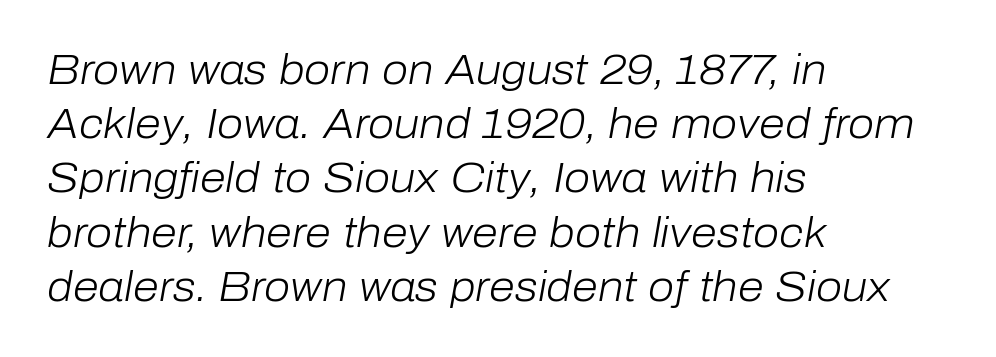
Q: Is the text bold? A: No.
Q: Is the text italic (slanted)? A: Yes, it leans right by about 10 degrees.
Q: Is the text underlined? A: No.
Q: How is the paragraph aligned? A: Left-aligned.
Q: Is the spacing between letters normal or unusually wide? A: Normal.
Q: Is the spacing between lines tight, normal or loose? A: Normal.
Q: Width (condensed, normal, or wide)? A: Normal.
Q: Stroke contrast? A: Low.
Q: x-height? A: Medium.
Q: Monospaced? A: No.
